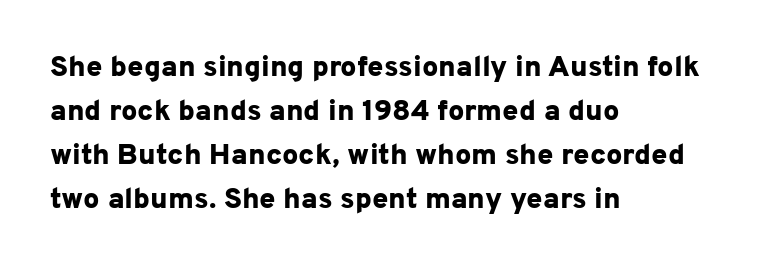
The image shows 29 px bold sans-serif type, upright; set left-aligned, normal line spacing (1.52x), normal letter spacing, not underlined; low stroke contrast and a medium x-height.
